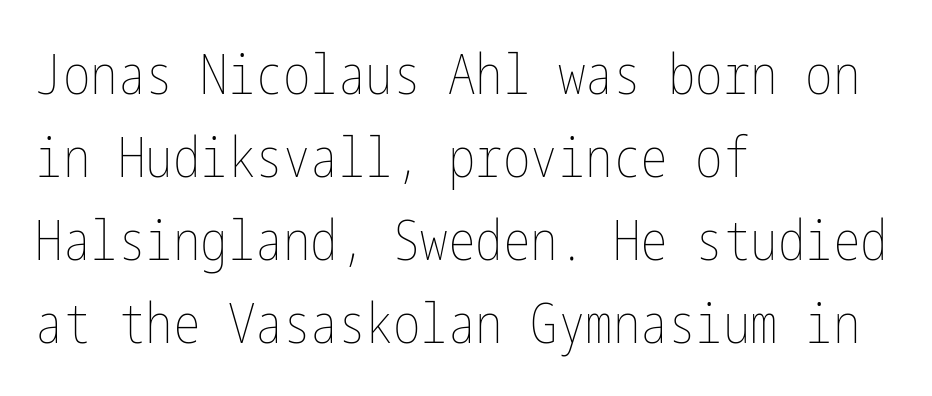
Q: Is the text bold? A: No.
Q: Is the text italic (slanted)? A: No, it is upright.
Q: Is the text underlined? A: No.
Q: How is the paragraph aligned? A: Left-aligned.
Q: Is the spacing between letters normal or unusually wide? A: Normal.
Q: Is the spacing between lines tight, normal or loose? A: Normal.
Q: Width (condensed, normal, or wide)? A: Condensed.
Q: Stroke contrast? A: Low.
Q: x-height? A: Medium.
